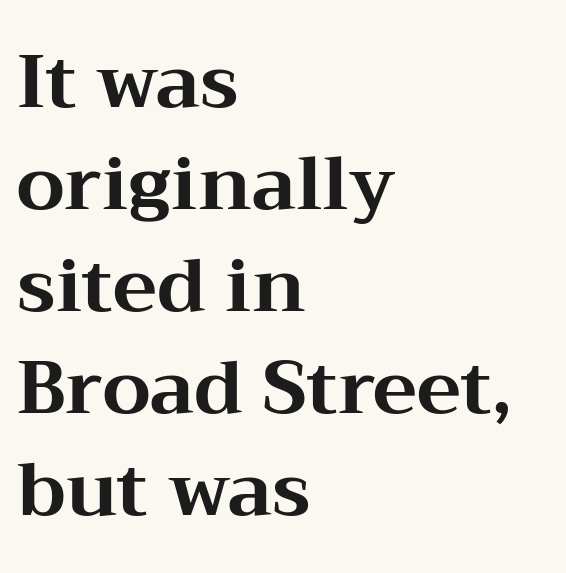
Q: Is the text bold? A: Yes.
Q: Is the text italic (slanted)? A: No, it is upright.
Q: Is the typeface a serif or a sans-serif typeface? A: Serif.
Q: Is the text underlined? A: No.
Q: How is the paragraph aligned? A: Left-aligned.
Q: Is the spacing between letters normal or unusually wide? A: Normal.
Q: Is the spacing between lines tight, normal or loose? A: Normal.
Q: Width (condensed, normal, or wide)? A: Wide.
Q: Stroke contrast? A: Medium.
Q: x-height? A: Medium.
Q: Monospaced? A: No.
